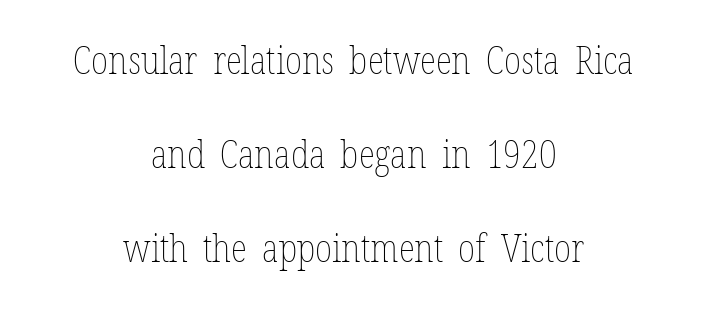
Q: Is the text bold? A: No.
Q: Is the text italic (slanted)? A: No, it is upright.
Q: Is the text underlined? A: No.
Q: How is the paragraph aligned? A: Centered.
Q: Is the spacing between letters normal or unusually wide? A: Normal.
Q: Is the spacing between lines tight, normal or loose? A: Loose.
Q: Width (condensed, normal, or wide)? A: Condensed.
Q: Stroke contrast? A: Low.
Q: x-height? A: Medium.
Q: Monospaced? A: No.
